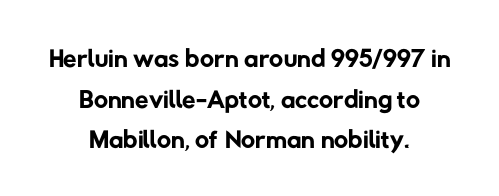
Words appear dense and cohesive because spacing is normal. Leftover space on each line is divided equally before and after the words. Each letter keeps its own natural width here, so spacing adapts to shape. On a weight scale, this lands at 450 or below. The space between consecutive lines is stingy. This sample uses a sans-serif face.
